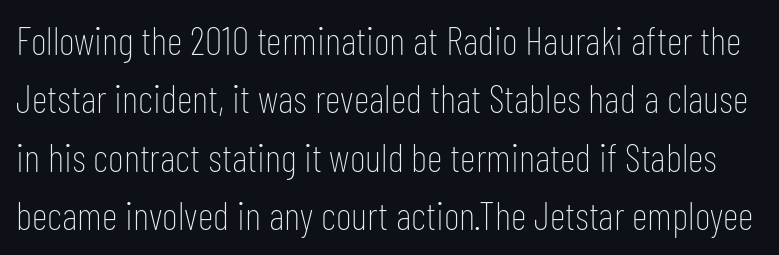
{"serif": "no", "italic": "no", "bold": "no", "weight": "thin", "width": "condensed", "stroke_contrast": "low", "x_height": "medium", "monospaced": "no", "underline": "no", "line_spacing": "normal", "line_spacing_ratio": 1.5, "letter_spacing": "normal", "letter_spacing_em": 0.0, "glyph_px": 39}
